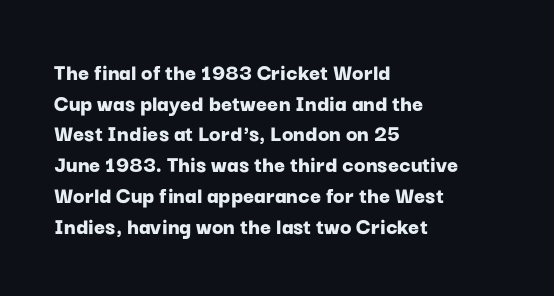
{"italic": "no", "bold": "yes", "underline": "no", "align": "left", "line_spacing": "normal", "line_spacing_ratio": 1.28, "letter_spacing": "normal", "letter_spacing_em": 0.0, "glyph_px": 24}
